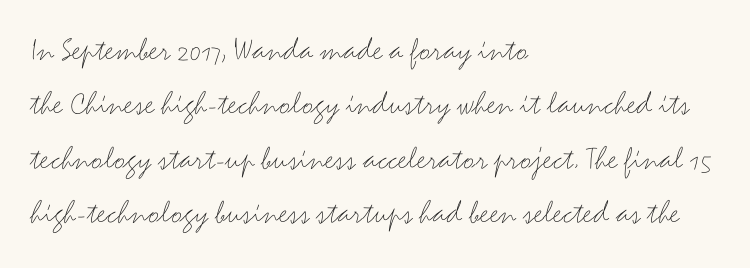
The image shows 34 px thin, wide sans-serif type; set left-aligned, normal line spacing (1.6x), normal letter spacing, not underlined; medium stroke contrast and a small x-height.
